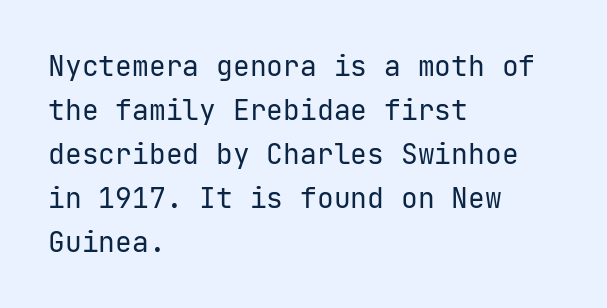
{"serif": "no", "italic": "no", "bold": "no", "weight": "regular", "width": "normal", "stroke_contrast": "low", "x_height": "medium", "monospaced": "yes", "underline": "no", "align": "left", "line_spacing": "normal", "line_spacing_ratio": 1.57, "letter_spacing": "normal", "letter_spacing_em": 0.0, "glyph_px": 28}
